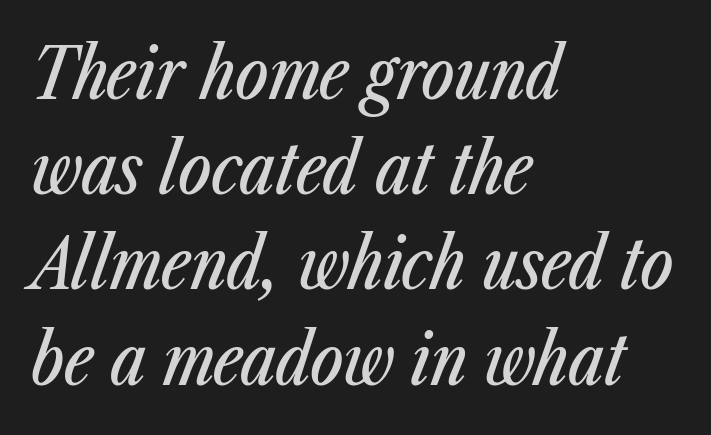
{"italic": "yes", "lean": "right", "slant_degrees": 23, "width": "condensed", "stroke_contrast": "low", "x_height": "medium", "monospaced": "no", "underline": "no", "align": "left", "line_spacing": "normal", "line_spacing_ratio": 1.36, "letter_spacing": "normal", "letter_spacing_em": 0.0, "glyph_px": 70}
